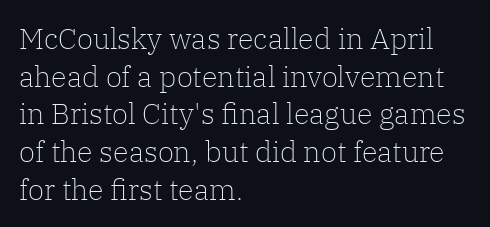
{"serif": "yes", "italic": "no", "bold": "no", "weight": "light", "width": "normal", "stroke_contrast": "low", "x_height": "medium", "monospaced": "no", "underline": "no", "align": "left", "line_spacing": "normal", "line_spacing_ratio": 1.3, "letter_spacing": "normal", "letter_spacing_em": 0.0, "glyph_px": 29}
